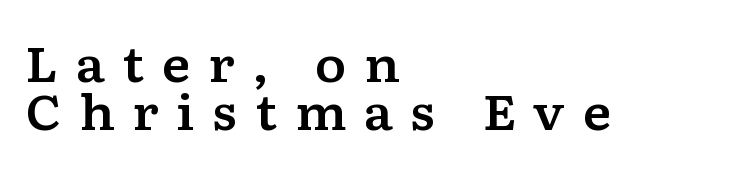
Q: Is the text italic (slanted)? A: No, it is upright.
Q: Is the typeface a serif or a sans-serif typeface? A: Serif.
Q: Is the text underlined? A: No.
Q: How is the paragraph aligned? A: Left-aligned.
Q: Is the spacing between letters normal or unusually wide? A: Unusually wide.
Q: Is the spacing between lines tight, normal or loose? A: Tight.
Q: Width (condensed, normal, or wide)? A: Wide.
Q: Stroke contrast? A: Low.
Q: x-height? A: Medium.
Q: Monospaced? A: No.
